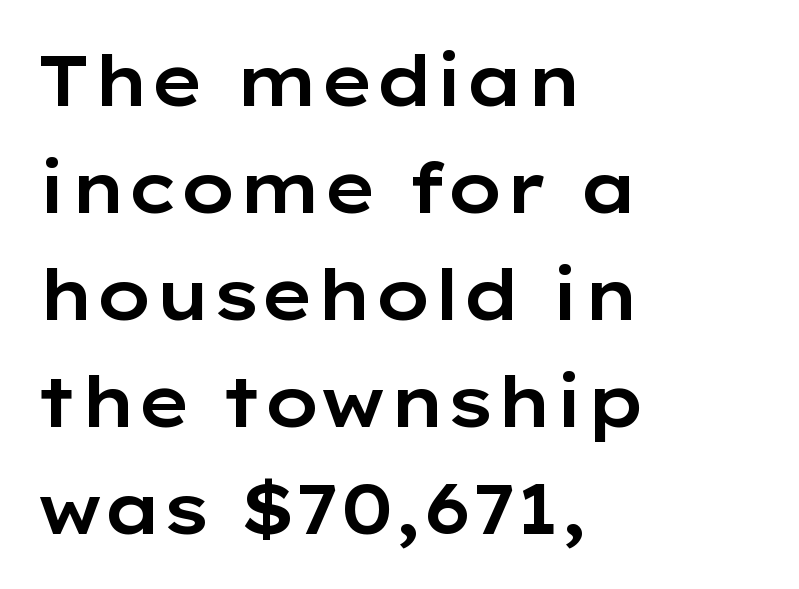
Is this a fixed-width face? No — the glyphs have proportional, varying widths. Grotesque or geometric, the face here clearly has no serifs. The setting favours the left margin, as ordinary paragraphs usually do. The letters sit at their default tracking, neither squeezed nor spread.
